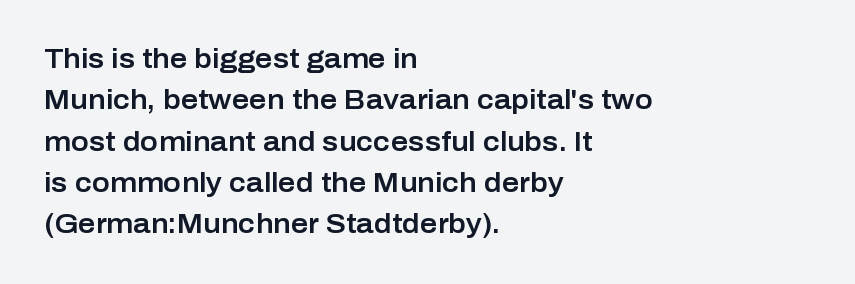
Q: Is the text italic (slanted)? A: No, it is upright.
Q: Is the text underlined? A: No.
Q: How is the paragraph aligned? A: Left-aligned.
Q: Is the spacing between letters normal or unusually wide? A: Normal.
Q: Is the spacing between lines tight, normal or loose? A: Normal.
